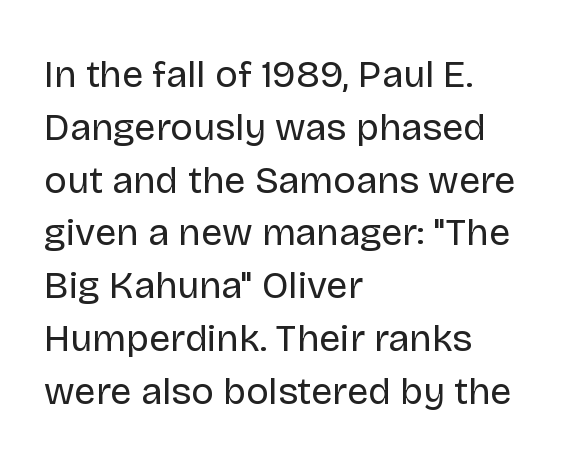
The image shows 38 px regular-weight sans-serif type, upright; set left-aligned, normal line spacing (1.39x), normal letter spacing, not underlined; low stroke contrast and a large x-height.
